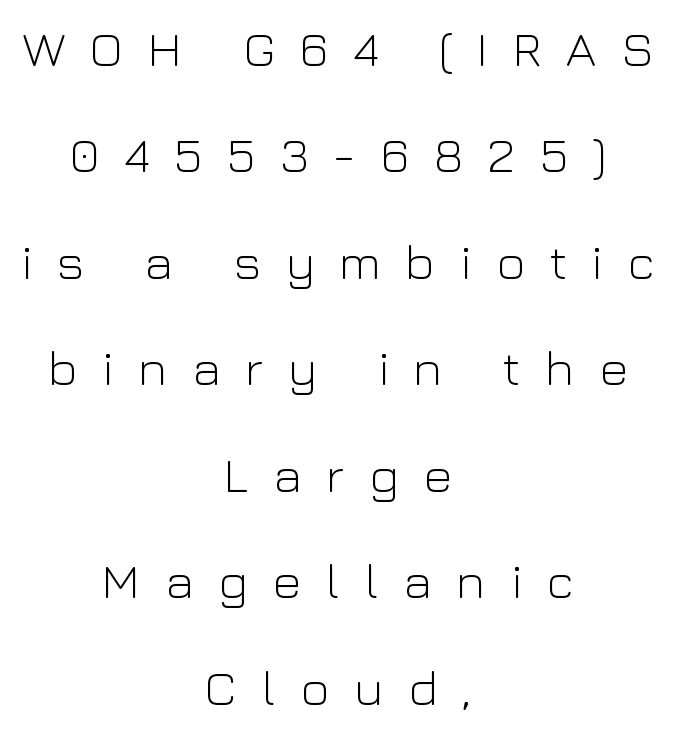
{"serif": "no", "italic": "no", "bold": "no", "weight": "light", "width": "normal", "stroke_contrast": "low", "x_height": "medium", "monospaced": "no", "underline": "no", "align": "center", "line_spacing": "loose", "line_spacing_ratio": 2.13, "letter_spacing": "wide", "letter_spacing_em": 0.49, "glyph_px": 50}
